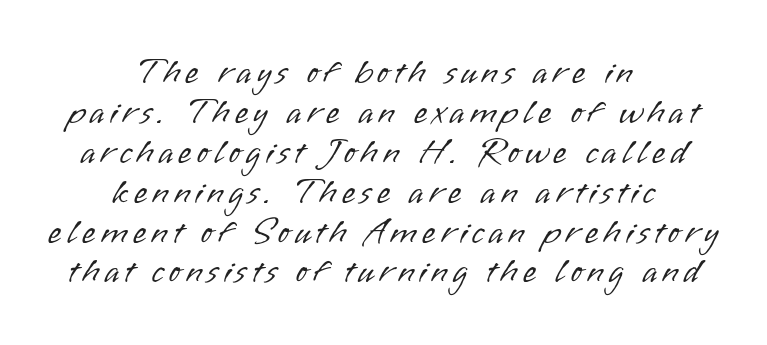
Q: Is the text bold? A: No.
Q: Is the text italic (slanted)? A: Yes.
Q: Is the typeface a serif or a sans-serif typeface? A: Sans-serif.
Q: Is the text underlined? A: No.
Q: How is the paragraph aligned? A: Centered.
Q: Is the spacing between lines tight, normal or loose? A: Tight.
Q: Width (condensed, normal, or wide)? A: Normal.
Q: Stroke contrast? A: Low.
Q: x-height? A: Small.
Q: Monospaced? A: No.
